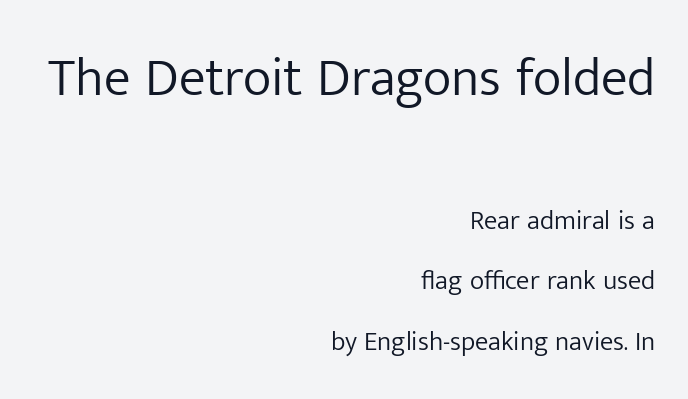
{"serif": "no", "italic": "no", "bold": "no", "weight": "light", "width": "normal", "stroke_contrast": "low", "x_height": "medium", "monospaced": "no", "underline": "no", "align": "right", "line_spacing": "loose", "line_spacing_ratio": 2.25, "letter_spacing": "normal", "letter_spacing_em": 0.0, "larger_block": "first", "size_ratio": 2.0, "glyph_px": 54}
